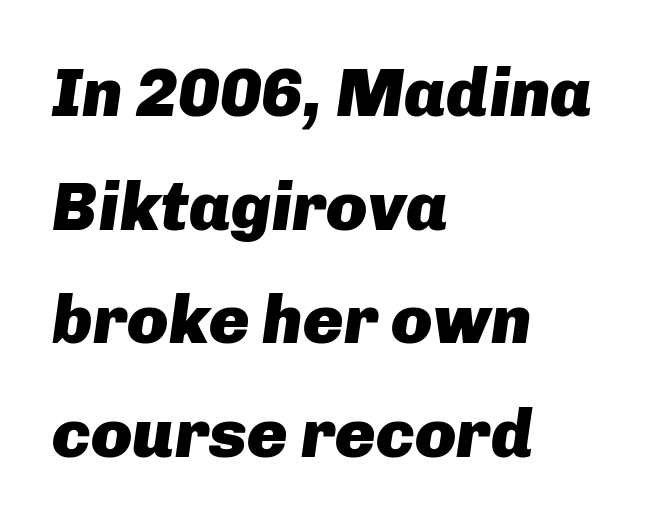
{"italic": "yes", "lean": "right", "slant_degrees": 8, "bold": "yes", "weight": "heavy", "width": "normal", "stroke_contrast": "low", "x_height": "medium", "monospaced": "no", "underline": "no", "align": "left", "line_spacing": "normal", "line_spacing_ratio": 1.67, "letter_spacing": "normal", "letter_spacing_em": 0.0, "glyph_px": 68}
